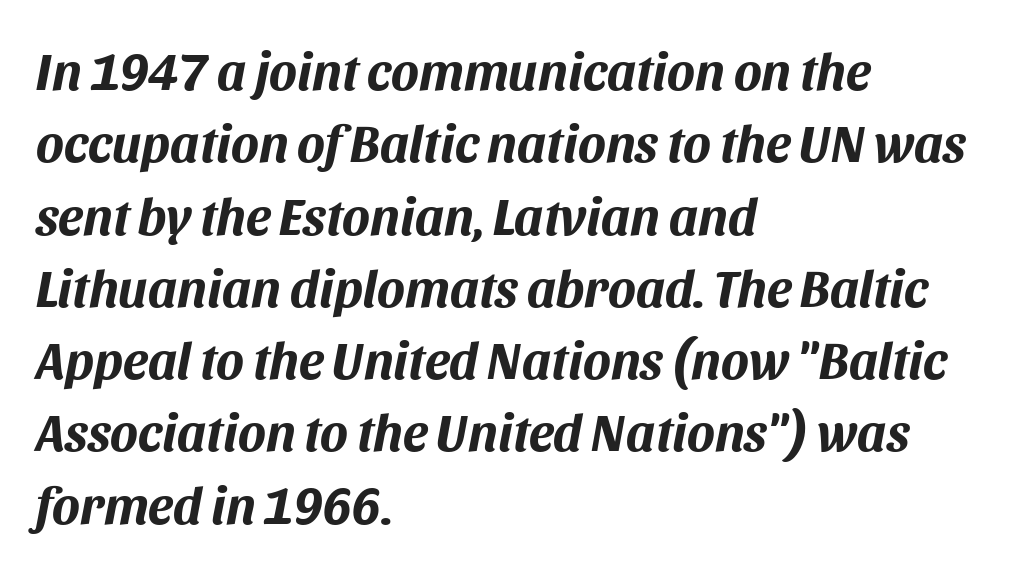
The image shows 52 px bold type, italic (leaning right); set left-aligned, normal line spacing (1.39x), normal letter spacing, not underlined; medium stroke contrast and a large x-height.
